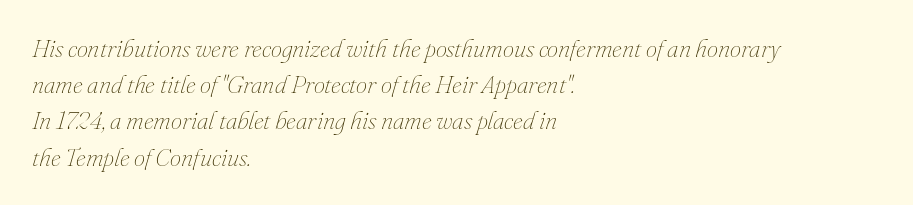
The image shows 25 px text type, italic (leaning right); set left-aligned, normal line spacing (1.45x), normal letter spacing, not underlined.
